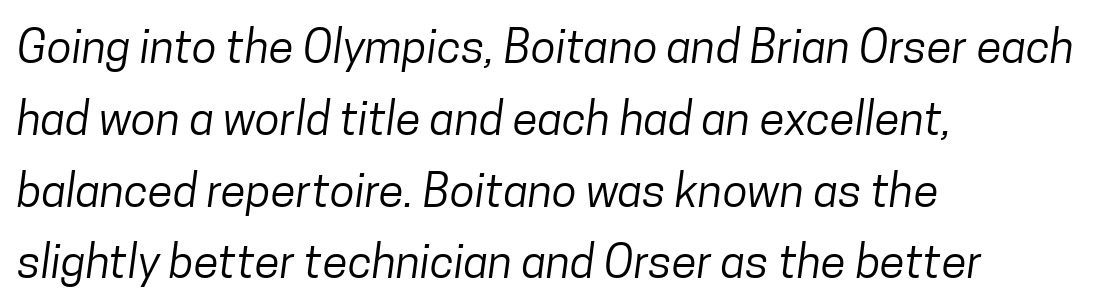
The image shows 46 px regular-weight, condensed sans-serif type; set left-aligned, normal line spacing (1.56x), normal letter spacing, not underlined; low stroke contrast and a medium x-height.
